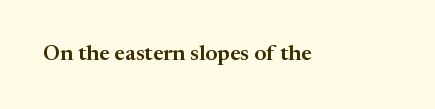
Tall strokes in this sample are plumb rather than angled. Short note: letters normally spaced. Lines of text with bare space underneath.
